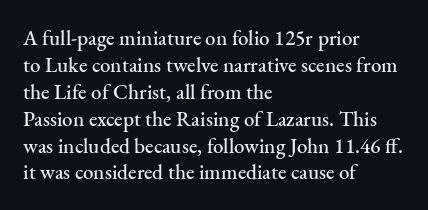
No word sits above an underline. Rendered with straight, roman letterforms. A typesetter would call this leading conventional body-copy spacing. Nothing unusual about the tracking: characters are spaced as the font intends. Line starts are locked; line ends wander.
